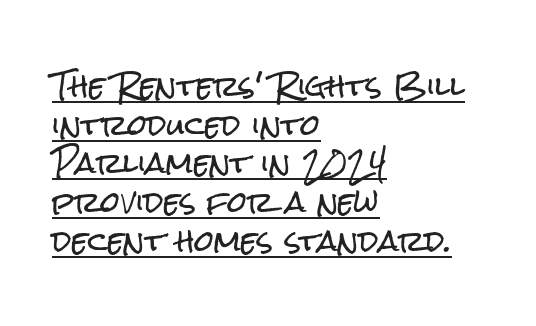
Q: Is the text italic (slanted)? A: No, it is upright.
Q: Is the typeface a serif or a sans-serif typeface? A: Sans-serif.
Q: Is the text underlined? A: Yes.
Q: How is the paragraph aligned? A: Left-aligned.
Q: Is the spacing between letters normal or unusually wide? A: Normal.
Q: Is the spacing between lines tight, normal or loose? A: Normal.
Q: Width (condensed, normal, or wide)? A: Condensed.
Q: Stroke contrast? A: Low.
Q: x-height? A: Medium.
Q: Monospaced? A: No.
